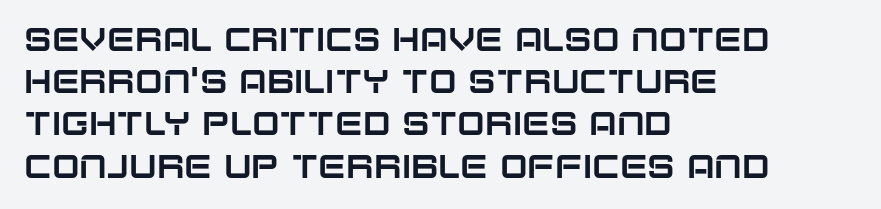
{"serif": "no", "italic": "no", "width": "normal", "stroke_contrast": "low", "x_height": "large", "monospaced": "no", "underline": "no", "align": "left", "line_spacing": "normal", "line_spacing_ratio": 1.28, "letter_spacing": "normal", "letter_spacing_em": 0.0, "glyph_px": 33}
